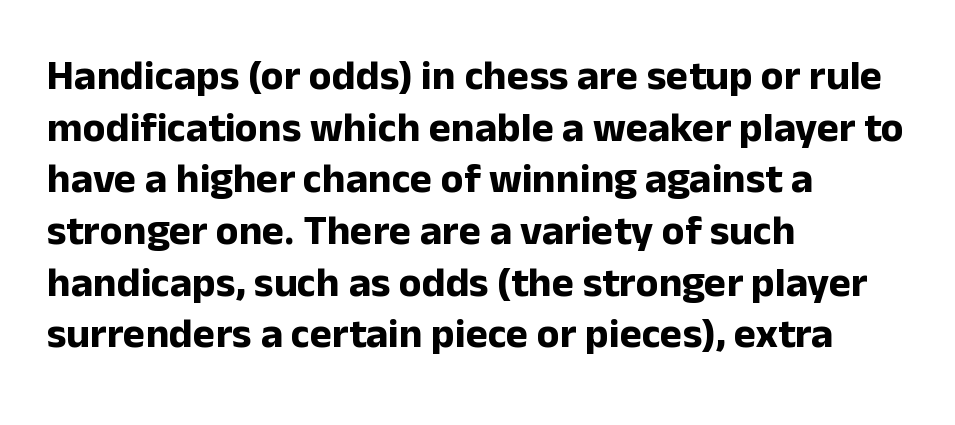
Q: Is the text bold? A: Yes.
Q: Is the text italic (slanted)? A: No, it is upright.
Q: Is the typeface a serif or a sans-serif typeface? A: Sans-serif.
Q: Is the text underlined? A: No.
Q: How is the paragraph aligned? A: Left-aligned.
Q: Is the spacing between letters normal or unusually wide? A: Normal.
Q: Width (condensed, normal, or wide)? A: Normal.
Q: Stroke contrast? A: Low.
Q: x-height? A: Medium.
Q: Monospaced? A: No.
